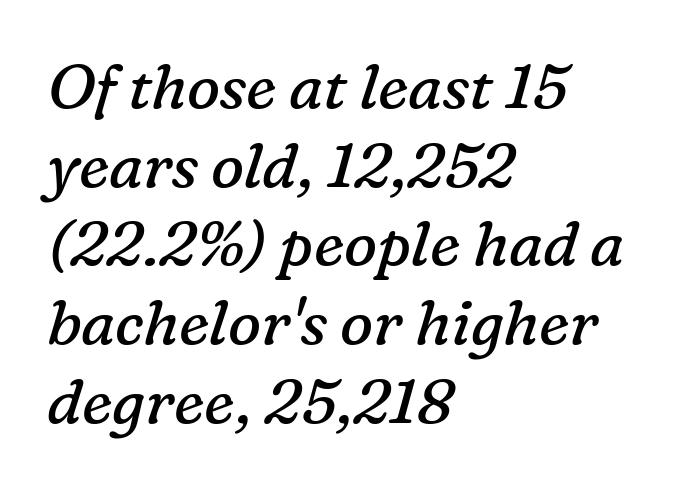
Is there much room between lines? A standard amount, neither cramped nor airy. Ink coverage per letter is moderate at most. Each letter keeps its own natural width here, so spacing adapts to shape. These lines were composed using italics.
